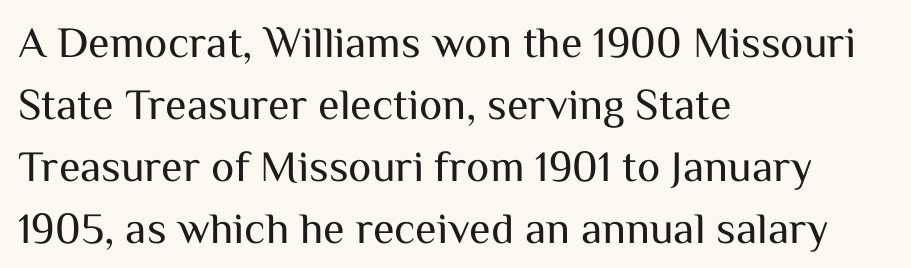
The image shows 44 px regular-weight sans-serif type, upright; set left-aligned, normal line spacing (1.41x), normal letter spacing, not underlined; medium stroke contrast and a medium x-height.
